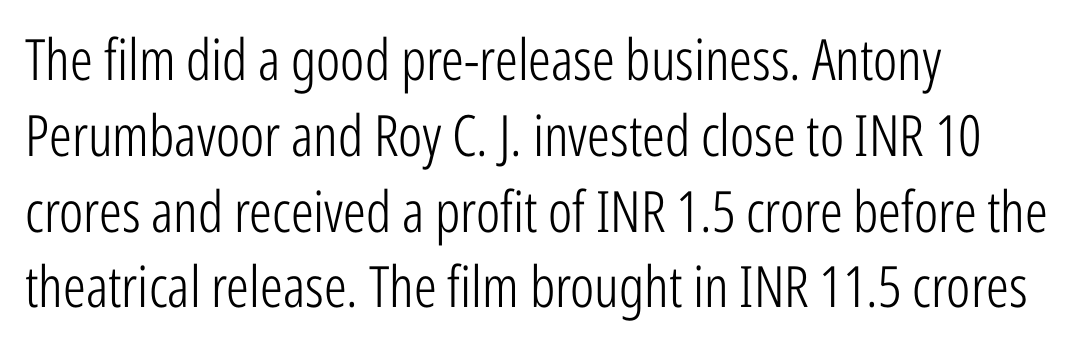
Q: Is the text bold? A: No.
Q: Is the text italic (slanted)? A: No, it is upright.
Q: Is the typeface a serif or a sans-serif typeface? A: Sans-serif.
Q: Is the text underlined? A: No.
Q: How is the paragraph aligned? A: Left-aligned.
Q: Is the spacing between letters normal or unusually wide? A: Normal.
Q: Is the spacing between lines tight, normal or loose? A: Normal.
Q: Width (condensed, normal, or wide)? A: Condensed.
Q: Stroke contrast? A: Low.
Q: x-height? A: Medium.
Q: Monospaced? A: No.
